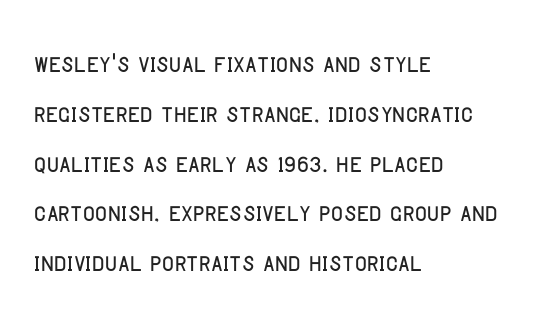
Q: Is the text italic (slanted)? A: No, it is upright.
Q: Is the typeface a serif or a sans-serif typeface? A: Sans-serif.
Q: Is the text underlined? A: No.
Q: How is the paragraph aligned? A: Left-aligned.
Q: Is the spacing between letters normal or unusually wide? A: Normal.
Q: Is the spacing between lines tight, normal or loose? A: Normal.
Q: Width (condensed, normal, or wide)? A: Condensed.
Q: Stroke contrast? A: Low.
Q: x-height? A: Large.
Q: Monospaced? A: No.
